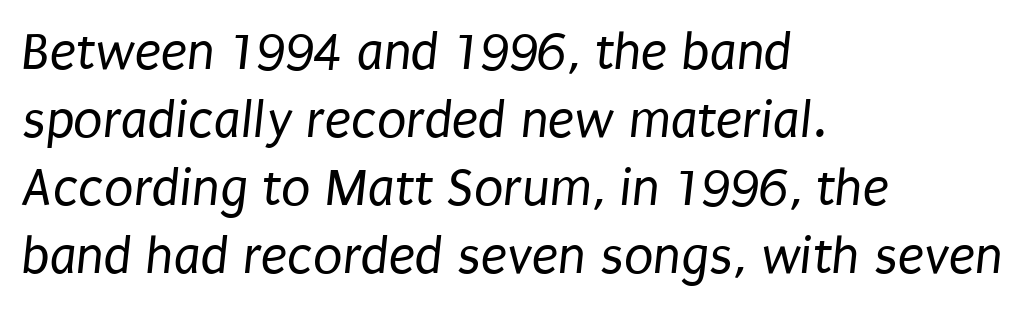
Does the leading feel generous? No, just average. Character widths vary here, with narrow letters taking less room than wide ones. Nothing sits at the stroke ends, so this counts as sans-serif. Nobody drew a line under any word here.
